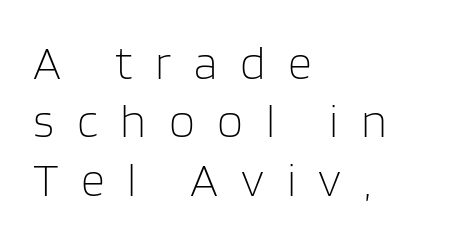
The image shows 47 px light sans-serif type, upright; set left-aligned, line spacing 1.24x, unusually wide letter spacing (+0.48 em), not underlined; low stroke contrast and a large x-height.
